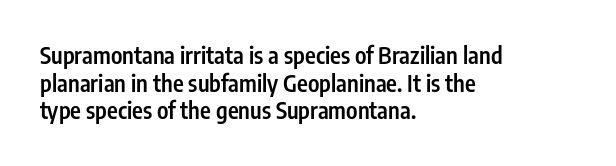
{"italic": "no", "bold": "semi", "underline": "no", "align": "left", "line_spacing_ratio": 1.2, "letter_spacing": "normal", "letter_spacing_em": 0.0, "glyph_px": 23}
